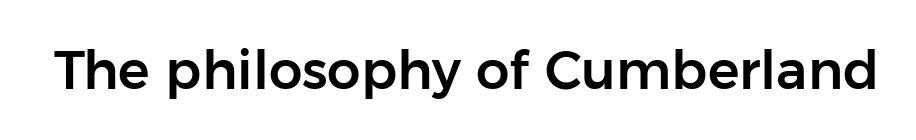
This is the regular roman posture of the typeface. The area under the type is left untouched. The passage shown has conventional tracking throughout. The text was rendered using a sans face with plain stroke endings. Spacing verdict: proportional, widths tailored to each character.
